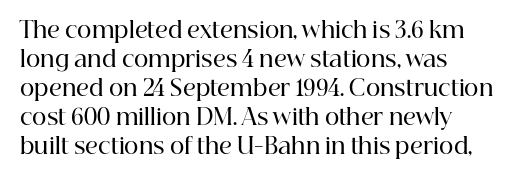
If you drew a ruler down the left edge, every line would touch it. The specimen reads as upright at a glance. The rendering uses a moderate line-height, typical for paragraphs. Has an underline been added? It has not. The line texture is even and compact thanks to regular tracking. Summary of weight: moderately heavy, a semibold.
